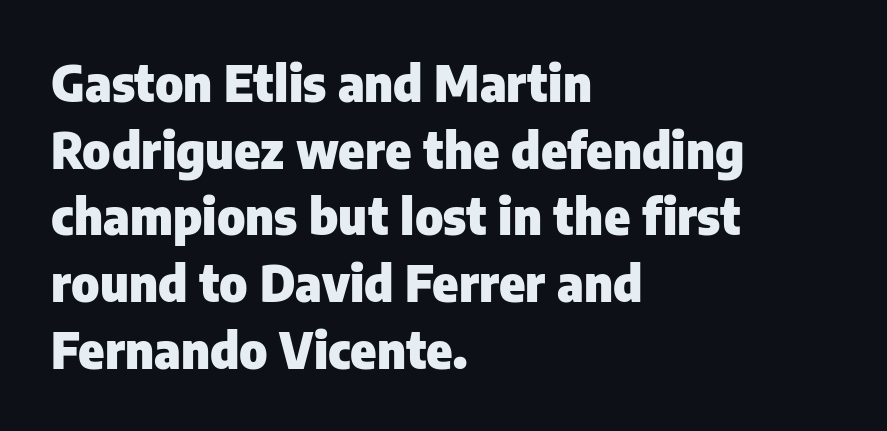
Q: Is the text bold? A: Yes.
Q: Is the text italic (slanted)? A: No, it is upright.
Q: Is the typeface a serif or a sans-serif typeface? A: Sans-serif.
Q: Is the text underlined? A: No.
Q: How is the paragraph aligned? A: Left-aligned.
Q: Is the spacing between letters normal or unusually wide? A: Normal.
Q: Is the spacing between lines tight, normal or loose? A: Normal.
Q: Width (condensed, normal, or wide)? A: Normal.
Q: Stroke contrast? A: Low.
Q: x-height? A: Medium.
Q: Monospaced? A: No.
